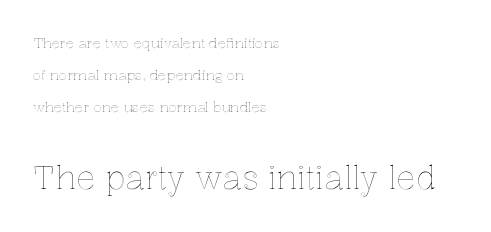
Q: Is the text italic (slanted)? A: No, it is upright.
Q: Is the text underlined? A: No.
Q: How is the paragraph aligned? A: Left-aligned.
Q: Is the spacing between letters normal or unusually wide? A: Normal.
Q: Is the spacing between lines tight, normal or loose? A: Loose.
Q: Which block of text is set in a larger size, the first (top) or the second (bottom)? A: The second (bottom) one.
Q: Width (condensed, normal, or wide)? A: Normal.
Q: x-height? A: Medium.
Q: Monospaced? A: No.
